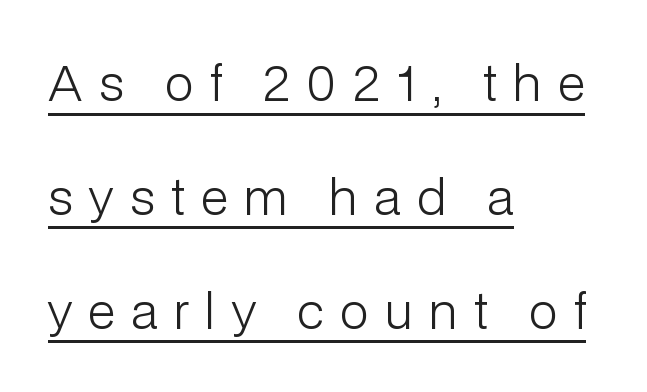
Q: Is the text bold? A: No.
Q: Is the text italic (slanted)? A: No, it is upright.
Q: Is the typeface a serif or a sans-serif typeface? A: Sans-serif.
Q: Is the text underlined? A: Yes.
Q: How is the paragraph aligned? A: Left-aligned.
Q: Is the spacing between letters normal or unusually wide? A: Unusually wide.
Q: Is the spacing between lines tight, normal or loose? A: Loose.
Q: Width (condensed, normal, or wide)? A: Normal.
Q: Stroke contrast? A: Low.
Q: x-height? A: Medium.
Q: Monospaced? A: No.
